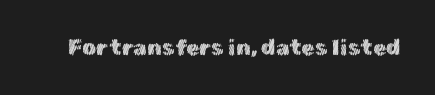
Q: Is the text italic (slanted)? A: No, it is upright.
Q: Is the text underlined? A: No.
Q: Is the spacing between letters normal or unusually wide? A: Normal.
